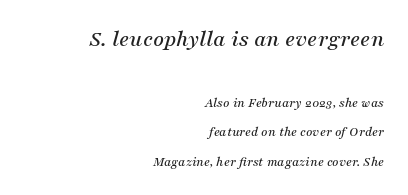
The image shows 24 px text type, italic (leaning right); set right-aligned, loose line spacing (2.11x), normal letter spacing, not underlined; the first (top) block is 1.71x larger.
